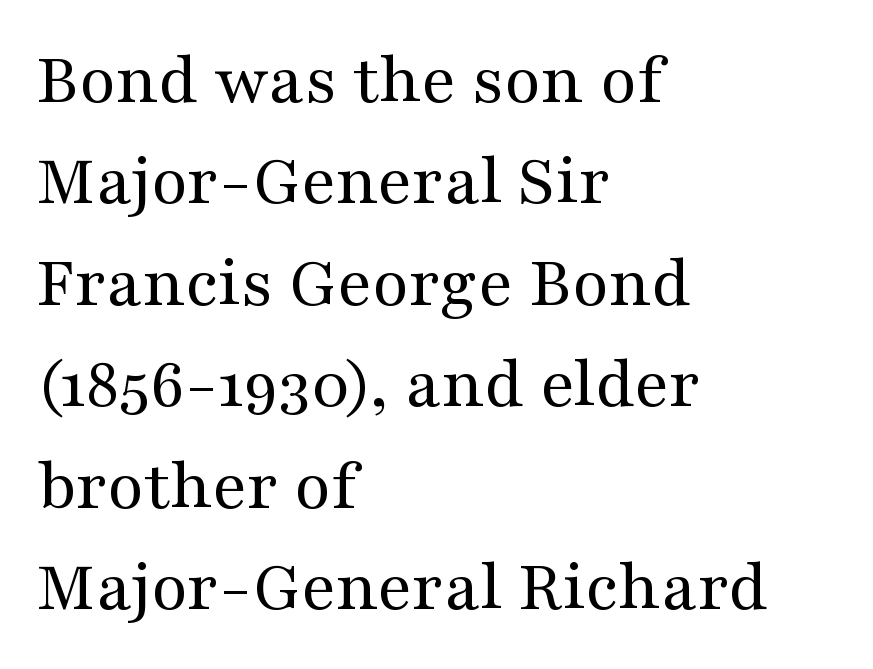
{"serif": "yes", "italic": "no", "bold": "no", "weight": "regular", "width": "wide", "stroke_contrast": "medium", "x_height": "medium", "monospaced": "no", "underline": "no", "align": "left", "line_spacing": "normal", "line_spacing_ratio": 1.37, "letter_spacing": "normal", "letter_spacing_em": 0.0, "glyph_px": 74}
